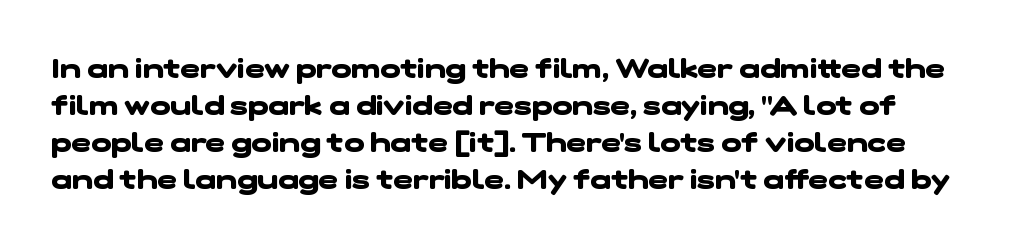
Q: Is the text bold? A: Yes.
Q: Is the text underlined? A: No.
Q: Is the spacing between letters normal or unusually wide? A: Normal.
Q: Is the spacing between lines tight, normal or loose? A: Normal.
